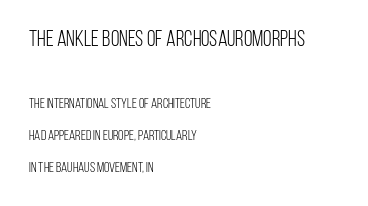
The image shows 22 px text type, upright; set left-aligned, loose line spacing (2.29x), normal letter spacing, not underlined; the first (top) block is 1.57x larger.
